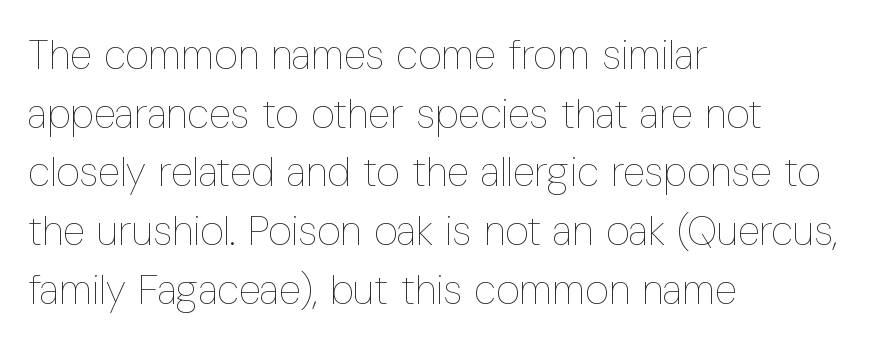
The image shows 41 px thin, condensed type, upright; set left-aligned, normal line spacing (1.43x), normal letter spacing, not underlined; low stroke contrast and a medium x-height.
